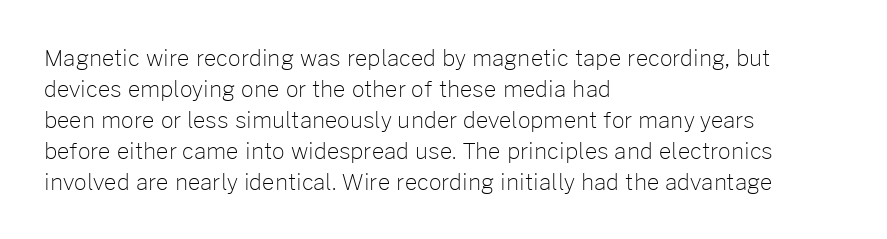
The words here are not underlined. Default kerning and tracking; the words read as compact shapes. The paragraph shown leans on its left margin. Posture: straight, roman, zero tilt. Vertical stems look standard width or narrower in stroke. Vertical spacing — default.
